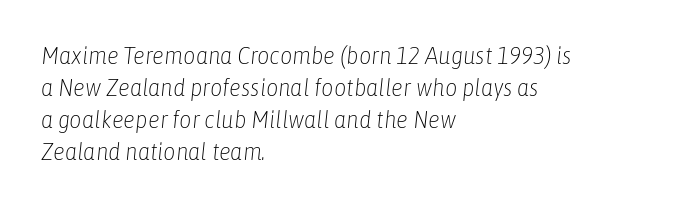
The image shows 24 px text type, italic (leaning right); set left-aligned, normal line spacing (1.34x), normal letter spacing, not underlined.
